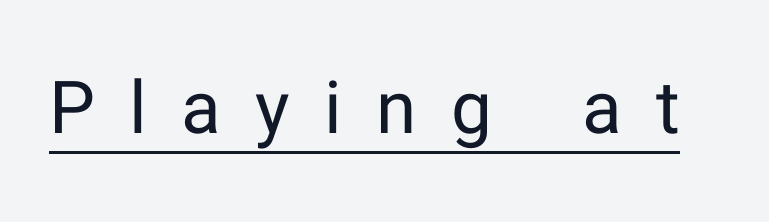
Q: Is the text bold? A: No.
Q: Is the text italic (slanted)? A: No, it is upright.
Q: Is the typeface a serif or a sans-serif typeface? A: Sans-serif.
Q: Is the text underlined? A: Yes.
Q: Is the spacing between letters normal or unusually wide? A: Unusually wide.
Q: Width (condensed, normal, or wide)? A: Normal.
Q: Stroke contrast? A: Low.
Q: x-height? A: Medium.
Q: Monospaced? A: No.
